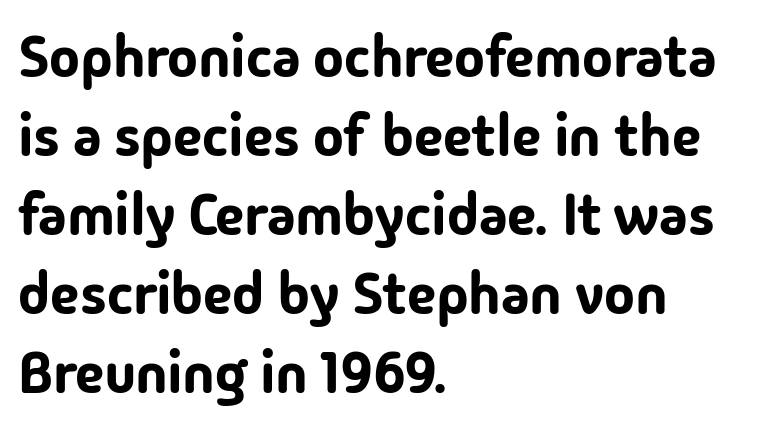
The image shows 58 px sans-serif type, upright; set left-aligned, normal line spacing (1.36x), normal letter spacing, not underlined; low stroke contrast and a medium x-height.
